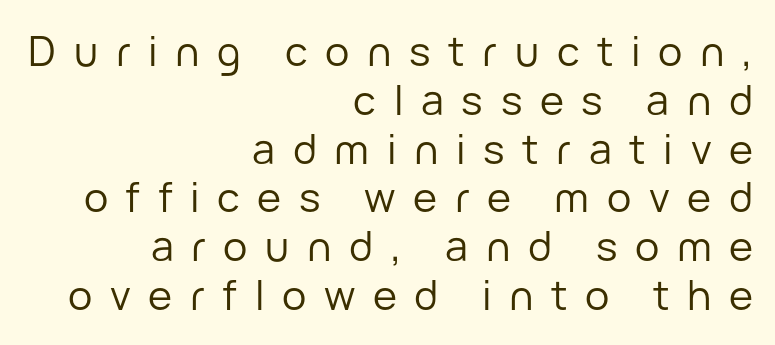
Q: Is the text bold? A: No.
Q: Is the text italic (slanted)? A: No, it is upright.
Q: Is the typeface a serif or a sans-serif typeface? A: Sans-serif.
Q: Is the text underlined? A: No.
Q: How is the paragraph aligned? A: Right-aligned.
Q: Is the spacing between letters normal or unusually wide? A: Unusually wide.
Q: Width (condensed, normal, or wide)? A: Normal.
Q: Stroke contrast? A: Low.
Q: x-height? A: Medium.
Q: Monospaced? A: No.
